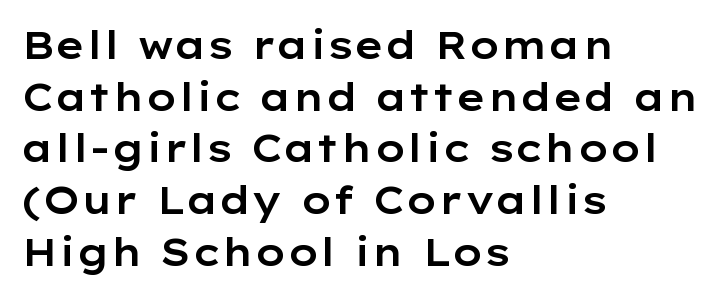
{"serif": "no", "italic": "no", "width": "wide", "stroke_contrast": "low", "x_height": "medium", "monospaced": "no", "underline": "no", "align": "left", "line_spacing": "normal", "line_spacing_ratio": 1.36, "letter_spacing": "normal", "letter_spacing_em": 0.0, "glyph_px": 38}
